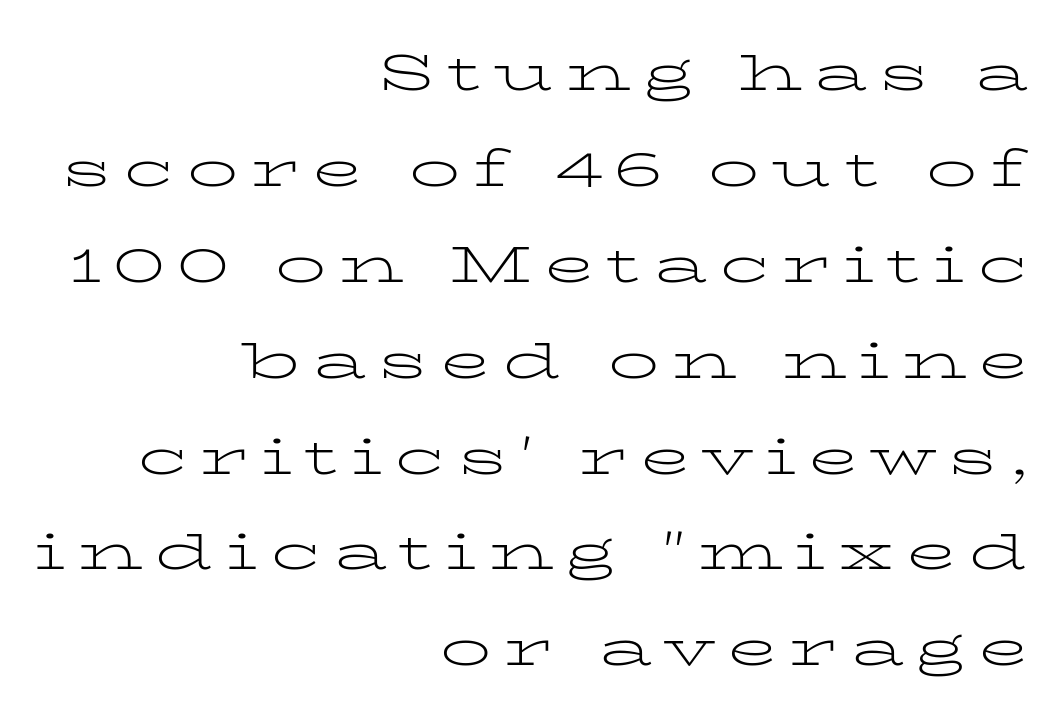
Q: Is the text bold? A: No.
Q: Is the text italic (slanted)? A: No, it is upright.
Q: Is the typeface a serif or a sans-serif typeface? A: Serif.
Q: Is the text underlined? A: No.
Q: How is the paragraph aligned? A: Right-aligned.
Q: Is the spacing between letters normal or unusually wide? A: Unusually wide.
Q: Width (condensed, normal, or wide)? A: Wide.
Q: Stroke contrast? A: Low.
Q: x-height? A: Medium.
Q: Monospaced? A: No.
